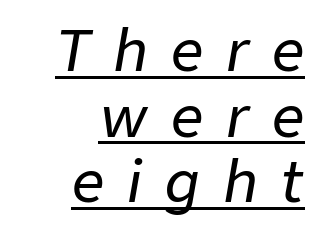
The image shows 57 px text type, italic (leaning right); set right-aligned, tight line spacing (1.15x), unusually wide letter spacing (+0.4 em), underlined; low stroke contrast and a medium x-height.
